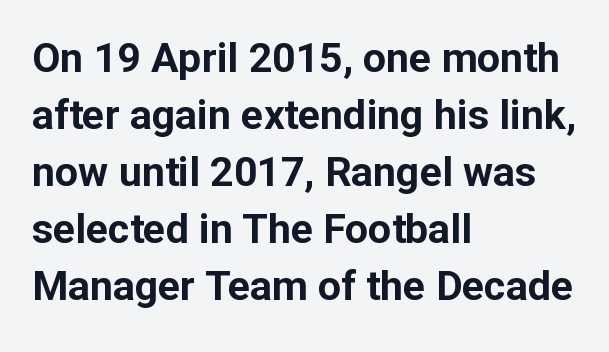
The image shows 41 px bold sans-serif type, upright; set left-aligned, normal line spacing (1.39x), normal letter spacing, not underlined; low stroke contrast and a medium x-height.
